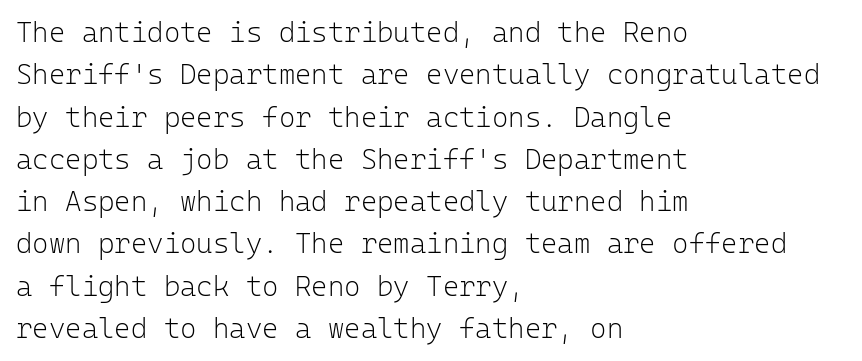
Every stem runs plumb, perpendicular to the baseline. Look at the bottom of the vertical strokes: they stop flat, with no serifs. The rendering uses typewriter-style spacing with identical character cells. Descenders hang freely into open space. Caption: face not bold, strokes unweighted. Is there much room between lines? A standard amount, neither cramped nor airy.
